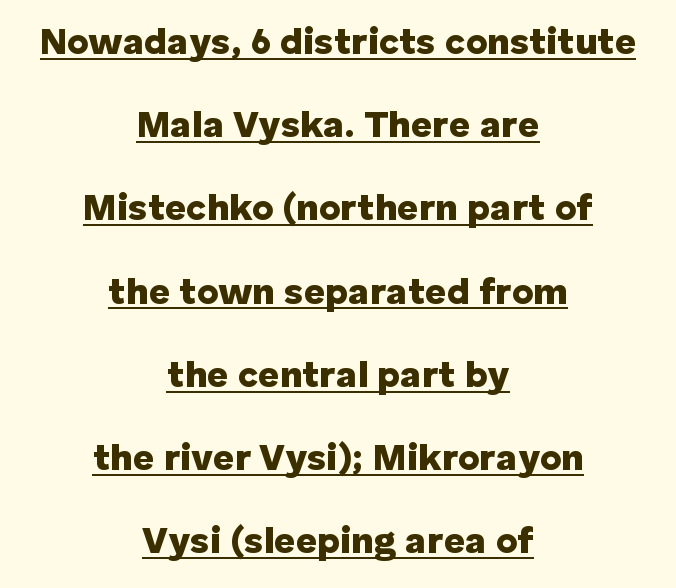
The image shows 37 px heavy sans-serif type, upright; set centered, loose line spacing (2.25x), normal letter spacing, underlined; low stroke contrast and a medium x-height.
